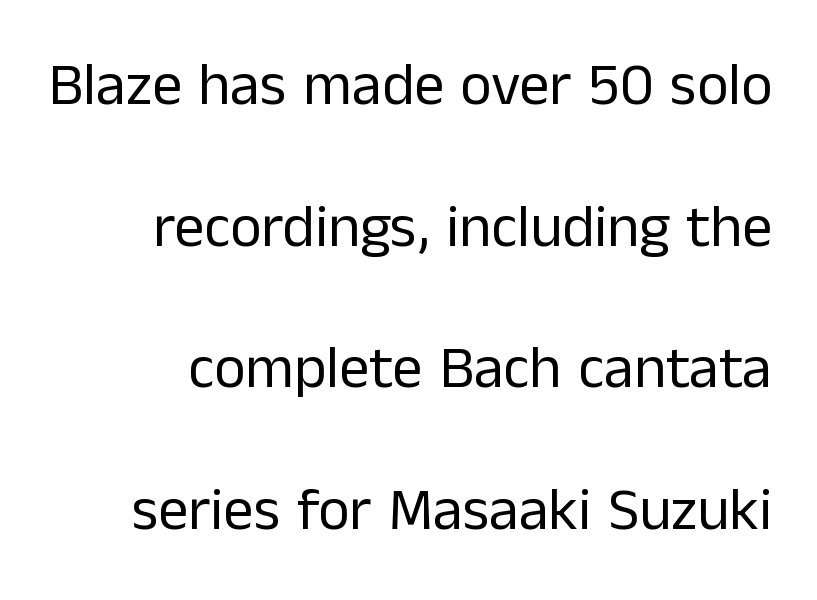
{"serif": "no", "italic": "no", "bold": "no", "weight": "regular", "width": "normal", "stroke_contrast": "low", "x_height": "medium", "monospaced": "no", "underline": "no", "line_spacing": "loose", "line_spacing_ratio": 2.36, "letter_spacing": "normal", "letter_spacing_em": 0.0, "glyph_px": 60}
